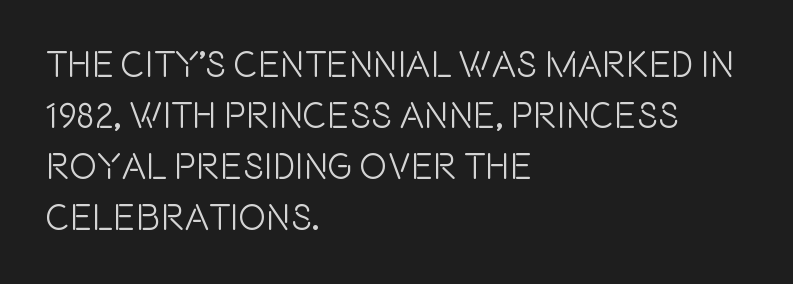
The image shows 37 px condensed sans-serif type, upright; set left-aligned, normal line spacing (1.38x), normal letter spacing, not underlined; a large x-height.
